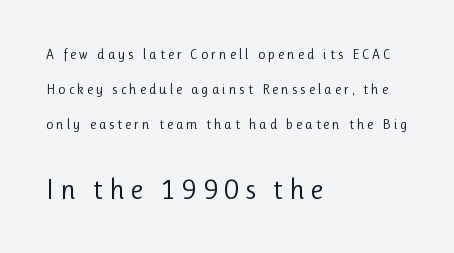
The image shows 28 px regular-weight sans-serif type, upright; set left-aligned, loose line spacing (2.5x), unusually wide letter spacing (+0.21 em), not underlined; the second (bottom) block is 2.0x larger; low stroke contrast and a medium x-height.
